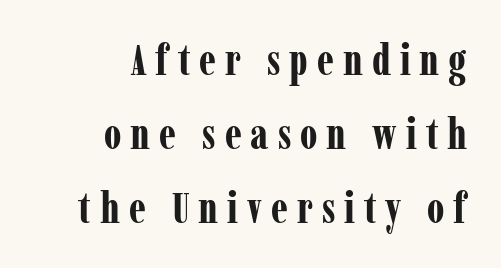
Q: Is the text bold? A: Yes.
Q: Is the text italic (slanted)? A: No, it is upright.
Q: Is the typeface a serif or a sans-serif typeface? A: Serif.
Q: Is the text underlined? A: No.
Q: How is the paragraph aligned? A: Right-aligned.
Q: Is the spacing between letters normal or unusually wide? A: Unusually wide.
Q: Width (condensed, normal, or wide)? A: Condensed.
Q: Stroke contrast? A: Low.
Q: x-height? A: Medium.
Q: Monospaced? A: No.
